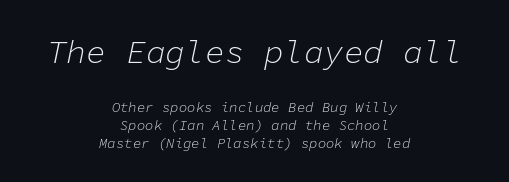
The image shows 33 px light type, italic (leaning right), monospaced; set centered, normal line spacing (1.27x), normal letter spacing, not underlined; the first (top) block is 2.36x larger; low stroke contrast and a medium x-height.
